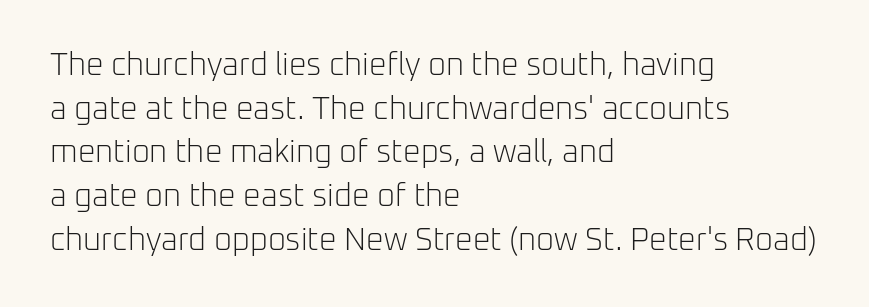
Q: Is the text bold? A: No.
Q: Is the text italic (slanted)? A: No, it is upright.
Q: Is the typeface a serif or a sans-serif typeface? A: Sans-serif.
Q: Is the text underlined? A: No.
Q: How is the paragraph aligned? A: Left-aligned.
Q: Is the spacing between letters normal or unusually wide? A: Normal.
Q: Is the spacing between lines tight, normal or loose? A: Normal.
Q: Width (condensed, normal, or wide)? A: Normal.
Q: Stroke contrast? A: Low.
Q: x-height? A: Medium.
Q: Monospaced? A: No.
